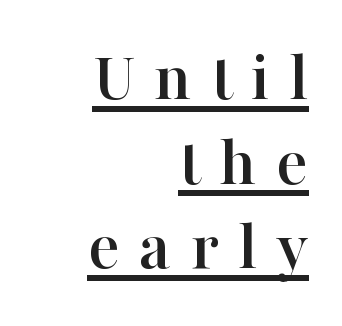
Q: Is the text italic (slanted)? A: No, it is upright.
Q: Is the typeface a serif or a sans-serif typeface? A: Serif.
Q: Is the text underlined? A: Yes.
Q: How is the paragraph aligned? A: Right-aligned.
Q: Is the spacing between letters normal or unusually wide? A: Unusually wide.
Q: Width (condensed, normal, or wide)? A: Normal.
Q: Stroke contrast? A: High.
Q: x-height? A: Medium.
Q: Monospaced? A: No.
